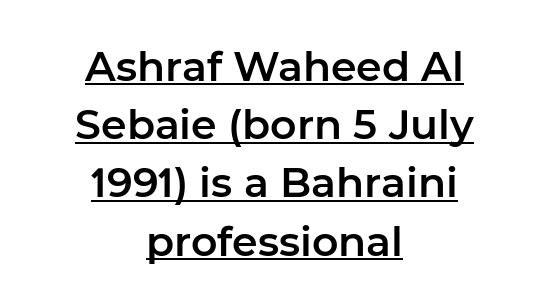
Q: Is the text italic (slanted)? A: No, it is upright.
Q: Is the typeface a serif or a sans-serif typeface? A: Sans-serif.
Q: Is the text underlined? A: Yes.
Q: How is the paragraph aligned? A: Centered.
Q: Is the spacing between letters normal or unusually wide? A: Normal.
Q: Is the spacing between lines tight, normal or loose? A: Normal.
Q: Width (condensed, normal, or wide)? A: Normal.
Q: Stroke contrast? A: Low.
Q: x-height? A: Medium.
Q: Monospaced? A: No.
